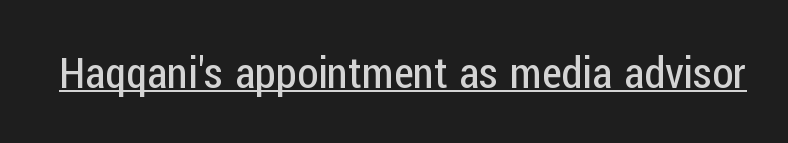
Q: Is the text bold? A: No.
Q: Is the text italic (slanted)? A: No, it is upright.
Q: Is the typeface a serif or a sans-serif typeface? A: Sans-serif.
Q: Is the text underlined? A: Yes.
Q: Is the spacing between letters normal or unusually wide? A: Normal.
Q: Width (condensed, normal, or wide)? A: Condensed.
Q: Stroke contrast? A: Low.
Q: x-height? A: Medium.
Q: Monospaced? A: No.
